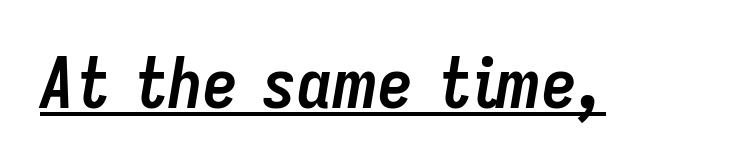
{"italic": "yes", "lean": "right", "slant_degrees": 9, "bold": "yes", "weight": "semibold", "width": "condensed", "stroke_contrast": "low", "x_height": "medium", "monospaced": "no", "underline": "yes", "letter_spacing": "normal", "letter_spacing_em": 0.0, "glyph_px": 70}
